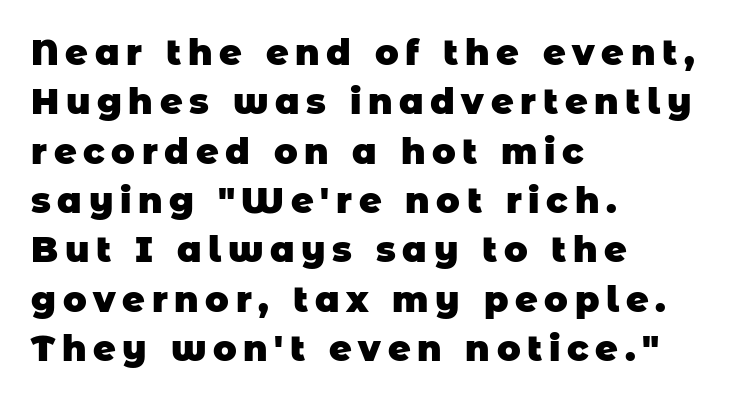
The glyphs have the mass of a bold cut. Beneath every word, the page is bare. The passage is arranged the way most books set body copy — flush left. The letters advance in unequal steps, a hallmark of proportional type. Baseline-to-baseline distance is the conventional proportion of letter height. Font category for this specimen: sans-serif.
